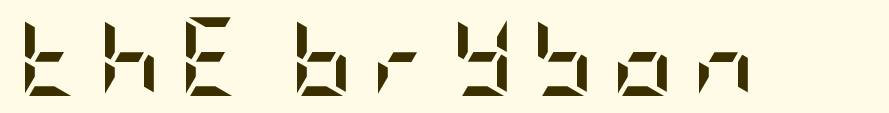
The image shows 79 px semibold, condensed sans-serif type, upright; set unusually wide letter spacing (+0.2 em), not underlined; low stroke contrast and a large x-height.
